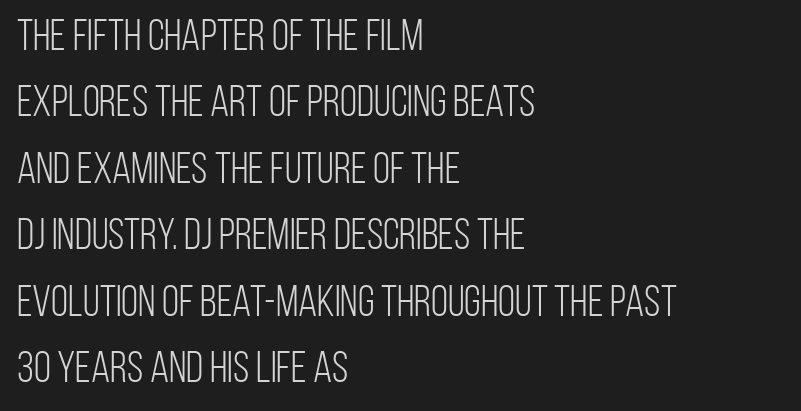
Q: Is the text bold? A: No.
Q: Is the text italic (slanted)? A: No, it is upright.
Q: Is the typeface a serif or a sans-serif typeface? A: Sans-serif.
Q: Is the text underlined? A: No.
Q: How is the paragraph aligned? A: Left-aligned.
Q: Is the spacing between letters normal or unusually wide? A: Normal.
Q: Is the spacing between lines tight, normal or loose? A: Normal.
Q: Width (condensed, normal, or wide)? A: Condensed.
Q: Stroke contrast? A: Low.
Q: x-height? A: Large.
Q: Monospaced? A: No.
